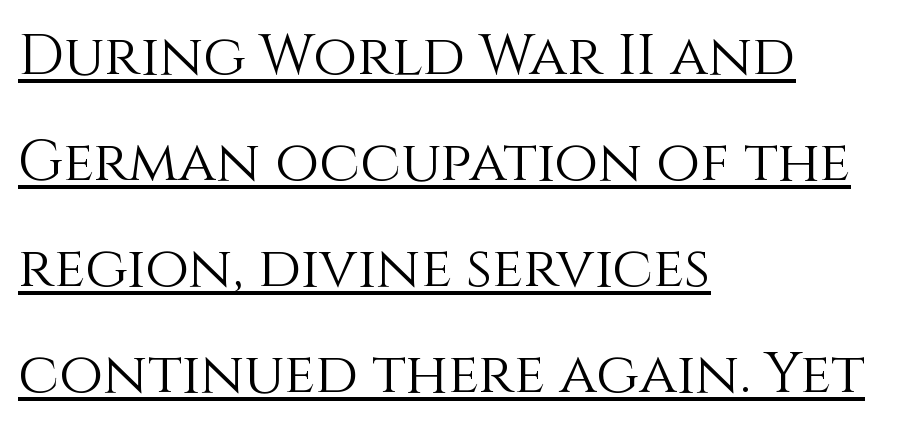
{"italic": "no", "bold": "no", "weight": "light", "width": "normal", "x_height": "large", "monospaced": "no", "underline": "yes", "align": "left", "line_spacing_ratio": 1.86, "letter_spacing": "normal", "letter_spacing_em": 0.0, "glyph_px": 57}
